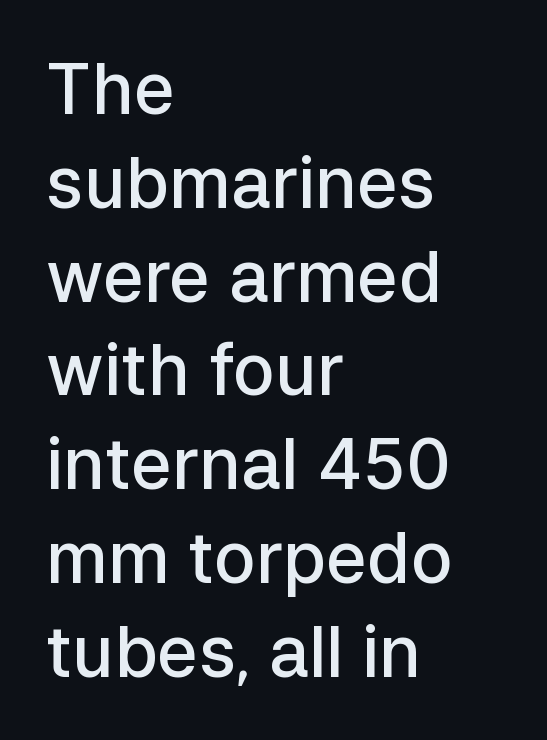
Q: Is the text bold? A: Semi-bold.
Q: Is the text italic (slanted)? A: No, it is upright.
Q: Is the typeface a serif or a sans-serif typeface? A: Sans-serif.
Q: Is the text underlined? A: No.
Q: How is the paragraph aligned? A: Left-aligned.
Q: Is the spacing between letters normal or unusually wide? A: Normal.
Q: Is the spacing between lines tight, normal or loose? A: Normal.
Q: Width (condensed, normal, or wide)? A: Normal.
Q: Stroke contrast? A: Low.
Q: x-height? A: Medium.
Q: Monospaced? A: No.
